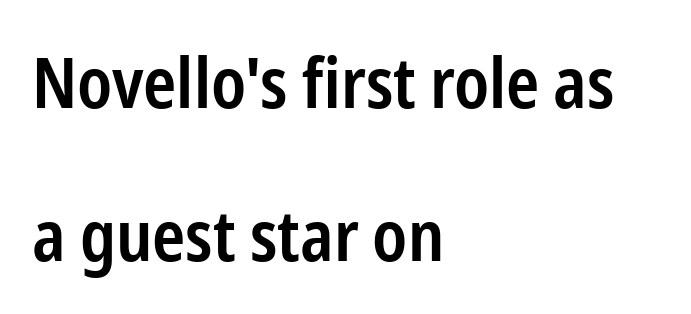
Q: Is the text bold? A: Semi-bold.
Q: Is the text italic (slanted)? A: No, it is upright.
Q: Is the typeface a serif or a sans-serif typeface? A: Sans-serif.
Q: Is the text underlined? A: No.
Q: How is the paragraph aligned? A: Left-aligned.
Q: Is the spacing between letters normal or unusually wide? A: Normal.
Q: Is the spacing between lines tight, normal or loose? A: Loose.
Q: Width (condensed, normal, or wide)? A: Condensed.
Q: Stroke contrast? A: Low.
Q: x-height? A: Medium.
Q: Monospaced? A: No.
